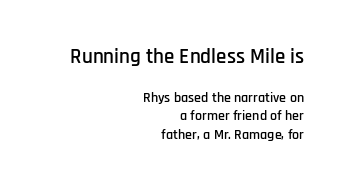
The image shows 21 px text type, upright; set right-aligned, normal line spacing (1.33x), normal letter spacing, not underlined; the first (top) block is 1.5x larger.
